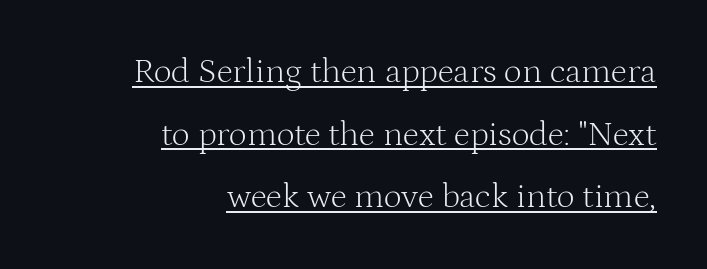
The passage shown is typed in a proportional face where columns would drift. A rule runs beneath these lines of type. These lines are composed in type with serifs. Is there any slant? The stems are plumb.
